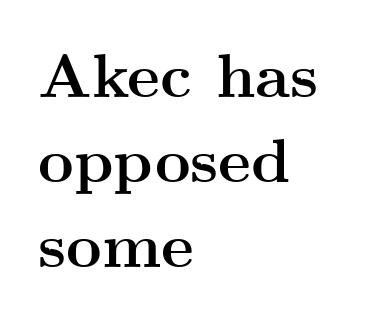
The type sits square on the baseline with zero lean. Nobody touched the tracking dial on this one. Typographic density is high because the face is bold. The passage shown is typed in a proportional face where columns would drift. No word sits above an underline.
